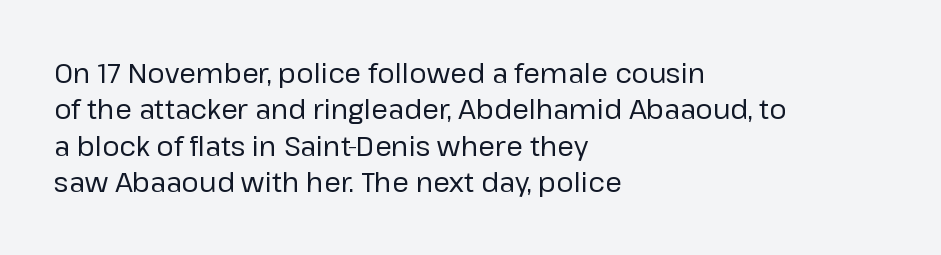
Q: Is the text bold? A: No.
Q: Is the text italic (slanted)? A: No, it is upright.
Q: Is the text underlined? A: No.
Q: How is the paragraph aligned? A: Left-aligned.
Q: Is the spacing between letters normal or unusually wide? A: Normal.
Q: Is the spacing between lines tight, normal or loose? A: Normal.
